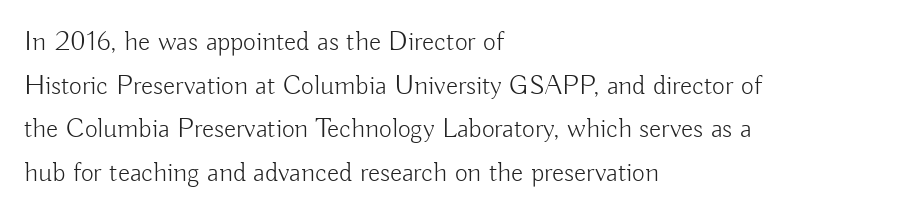
Q: Is the text bold? A: No.
Q: Is the text italic (slanted)? A: No, it is upright.
Q: Is the typeface a serif or a sans-serif typeface? A: Sans-serif.
Q: Is the text underlined? A: No.
Q: How is the paragraph aligned? A: Left-aligned.
Q: Is the spacing between letters normal or unusually wide? A: Normal.
Q: Is the spacing between lines tight, normal or loose? A: Normal.
Q: Width (condensed, normal, or wide)? A: Normal.
Q: Stroke contrast? A: Low.
Q: x-height? A: Small.
Q: Monospaced? A: No.
